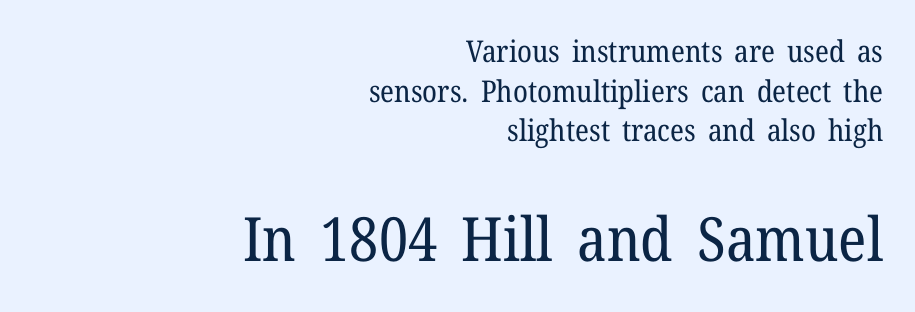
The type sits square on the baseline with zero lean. Each letter keeps its own natural width here, so spacing adapts to shape. Teacher's note: observe the even right margin — that is flush-right alignment. Unmarked baselines from the first word to the last. Tracking value appears to be zero — textbook default spacing. Serif or sans? Serif — the stroke terminals have little feet.
